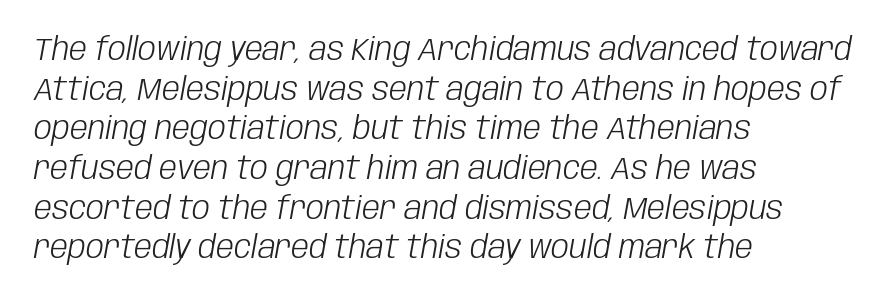
The image shows 32 px light, condensed type, italic (leaning right); set left-aligned, line spacing 1.24x, normal letter spacing, not underlined; low stroke contrast and a large x-height.
